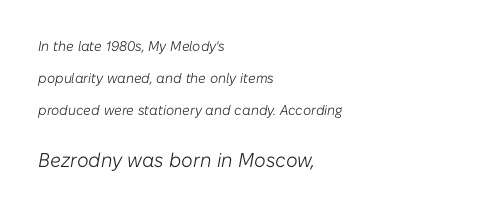
{"italic": "yes", "lean": "right", "slant_degrees": 10, "bold": "no", "underline": "no", "align": "left", "line_spacing": "loose", "line_spacing_ratio": 2.27, "letter_spacing": "normal", "letter_spacing_em": 0.0, "larger_block": "second", "size_ratio": 1.43, "glyph_px": 20}
